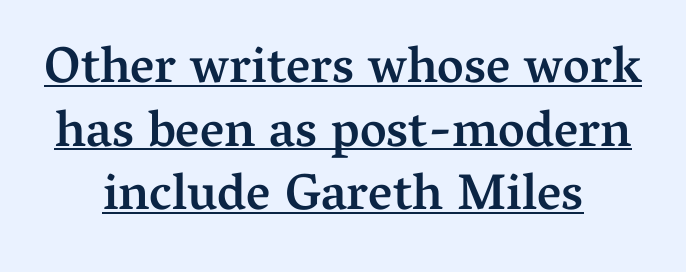
Q: Is the text bold? A: Semi-bold.
Q: Is the text italic (slanted)? A: No, it is upright.
Q: Is the typeface a serif or a sans-serif typeface? A: Serif.
Q: Is the text underlined? A: Yes.
Q: Is the spacing between letters normal or unusually wide? A: Normal.
Q: Is the spacing between lines tight, normal or loose? A: Normal.
Q: Width (condensed, normal, or wide)? A: Normal.
Q: Stroke contrast? A: Medium.
Q: x-height? A: Medium.
Q: Monospaced? A: No.
